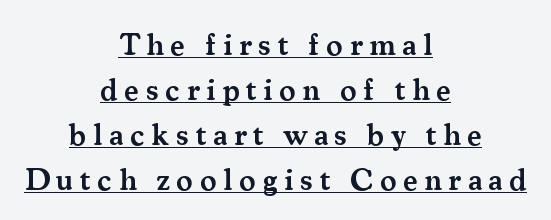
Q: Is the text bold? A: Semi-bold.
Q: Is the text italic (slanted)? A: No, it is upright.
Q: Is the typeface a serif or a sans-serif typeface? A: Serif.
Q: Is the text underlined? A: Yes.
Q: How is the paragraph aligned? A: Centered.
Q: Is the spacing between letters normal or unusually wide? A: Unusually wide.
Q: Is the spacing between lines tight, normal or loose? A: Normal.
Q: Width (condensed, normal, or wide)? A: Normal.
Q: Stroke contrast? A: Medium.
Q: x-height? A: Small.
Q: Monospaced? A: No.
